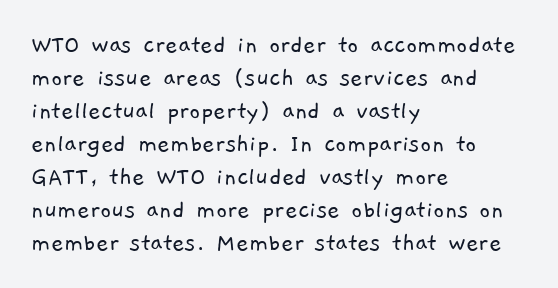
Q: Is the text bold? A: No.
Q: Is the text underlined? A: No.
Q: How is the paragraph aligned? A: Left-aligned.
Q: Is the spacing between letters normal or unusually wide? A: Normal.
